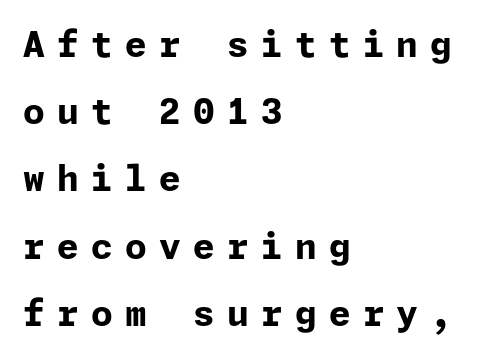
Q: Is the text bold? A: Yes.
Q: Is the text italic (slanted)? A: No, it is upright.
Q: Is the typeface a serif or a sans-serif typeface? A: Sans-serif.
Q: Is the text underlined? A: No.
Q: How is the paragraph aligned? A: Left-aligned.
Q: Is the spacing between letters normal or unusually wide? A: Unusually wide.
Q: Is the spacing between lines tight, normal or loose? A: Loose.
Q: Width (condensed, normal, or wide)? A: Normal.
Q: Stroke contrast? A: Low.
Q: x-height? A: Medium.
